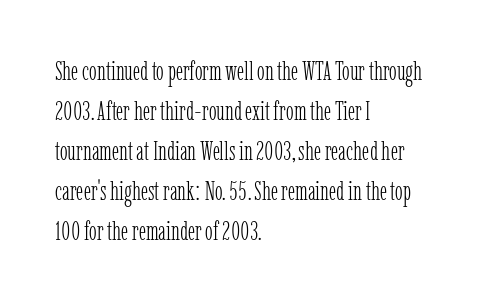
{"italic": "no", "bold": "no", "underline": "no", "align": "left", "line_spacing": "normal", "line_spacing_ratio": 1.54, "letter_spacing": "normal", "letter_spacing_em": 0.0, "glyph_px": 26}
